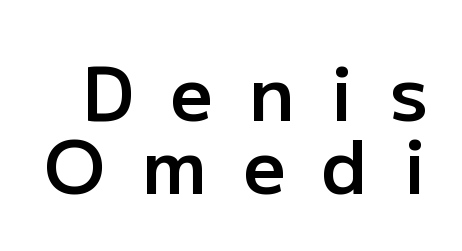
{"serif": "no", "italic": "no", "bold": "semi", "weight": "semibold", "width": "normal", "stroke_contrast": "low", "x_height": "medium", "monospaced": "no", "underline": "no", "line_spacing": "tight", "line_spacing_ratio": 0.98, "letter_spacing": "wide", "letter_spacing_em": 0.49, "glyph_px": 74}
